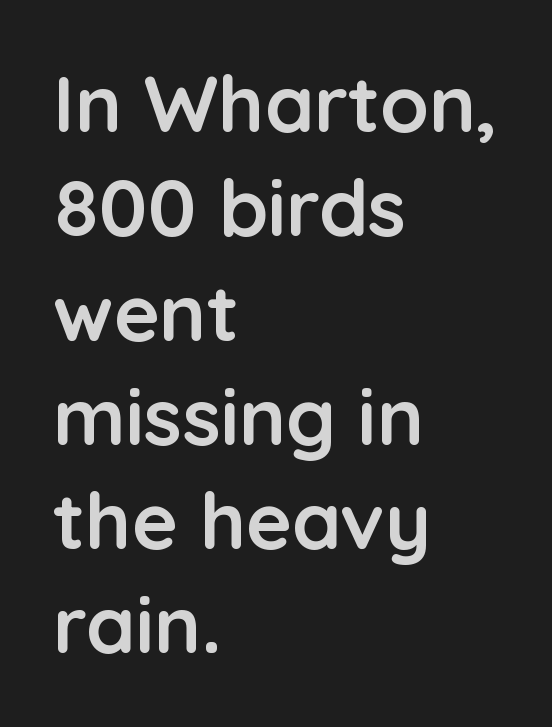
Q: Is the text bold? A: Yes.
Q: Is the text italic (slanted)? A: No, it is upright.
Q: Is the typeface a serif or a sans-serif typeface? A: Sans-serif.
Q: Is the text underlined? A: No.
Q: How is the paragraph aligned? A: Left-aligned.
Q: Is the spacing between letters normal or unusually wide? A: Normal.
Q: Is the spacing between lines tight, normal or loose? A: Normal.
Q: Width (condensed, normal, or wide)? A: Normal.
Q: Stroke contrast? A: Low.
Q: x-height? A: Medium.
Q: Monospaced? A: No.
